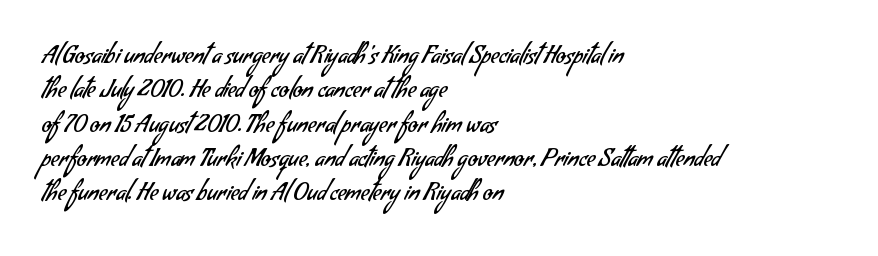
Q: Is the text bold? A: No.
Q: Is the text underlined? A: No.
Q: How is the paragraph aligned? A: Left-aligned.
Q: Is the spacing between letters normal or unusually wide? A: Normal.
Q: Is the spacing between lines tight, normal or loose? A: Normal.
